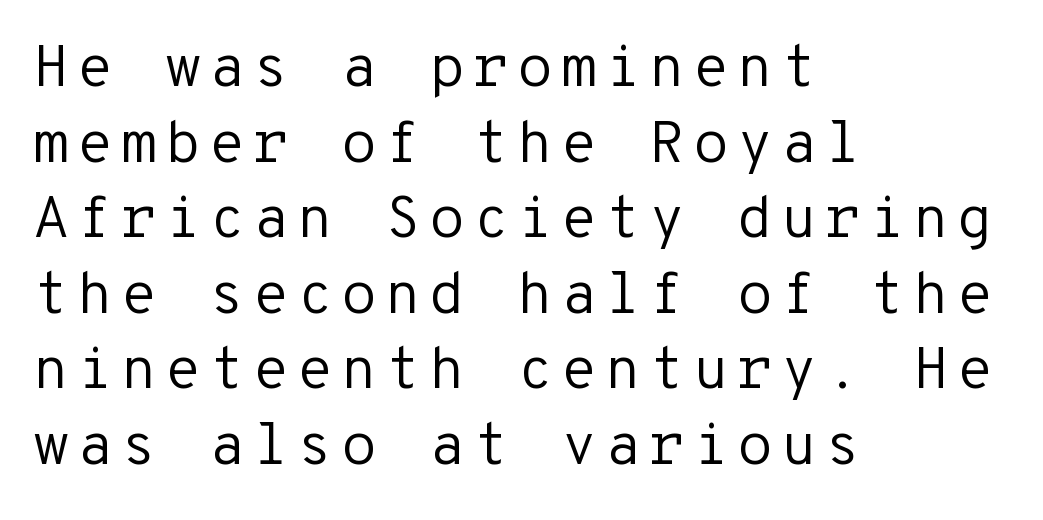
{"serif": "no", "italic": "no", "bold": "no", "weight": "regular", "width": "normal", "stroke_contrast": "low", "x_height": "medium", "monospaced": "yes", "underline": "no", "align": "left", "line_spacing": "normal", "line_spacing_ratio": 1.28, "glyph_px": 59}
